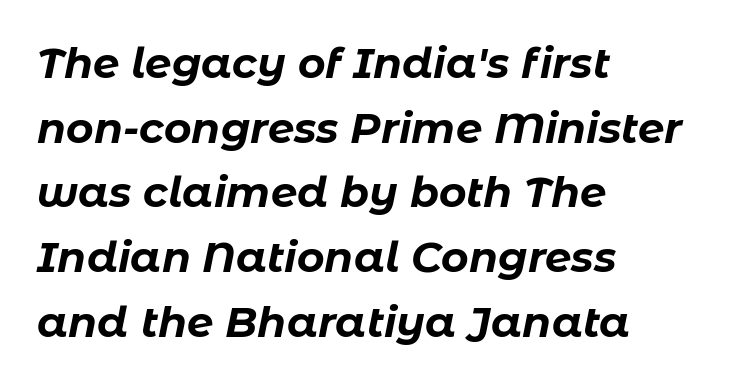
Q: Is the text bold? A: Yes.
Q: Is the text italic (slanted)? A: Yes, it leans right by about 11 degrees.
Q: Is the text underlined? A: No.
Q: How is the paragraph aligned? A: Left-aligned.
Q: Is the spacing between letters normal or unusually wide? A: Normal.
Q: Is the spacing between lines tight, normal or loose? A: Normal.
Q: Width (condensed, normal, or wide)? A: Normal.
Q: Stroke contrast? A: Low.
Q: x-height? A: Medium.
Q: Monospaced? A: No.
